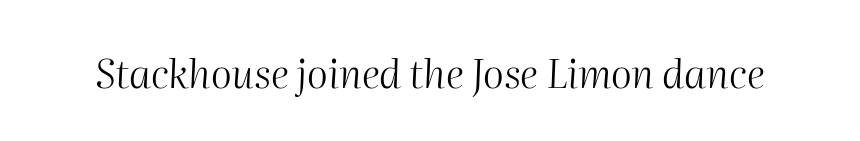
{"italic": "yes", "lean": "right", "slant_degrees": 2, "bold": "no", "weight": "light", "width": "normal", "stroke_contrast": "medium", "x_height": "medium", "monospaced": "no", "underline": "no", "letter_spacing": "normal", "letter_spacing_em": 0.0, "glyph_px": 40}
